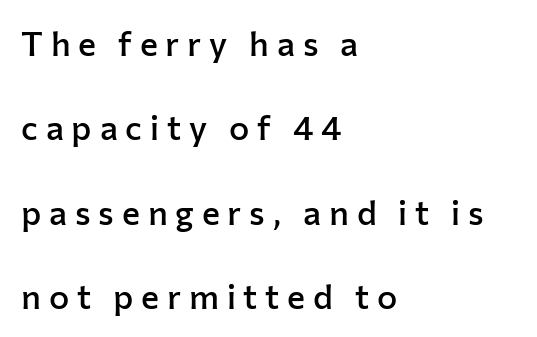
{"serif": "no", "italic": "no", "bold": "semi", "weight": "semibold", "width": "normal", "stroke_contrast": "low", "x_height": "medium", "monospaced": "no", "underline": "no", "align": "left", "line_spacing": "loose", "line_spacing_ratio": 2.48, "letter_spacing": "wide", "letter_spacing_em": 0.23, "glyph_px": 34}
